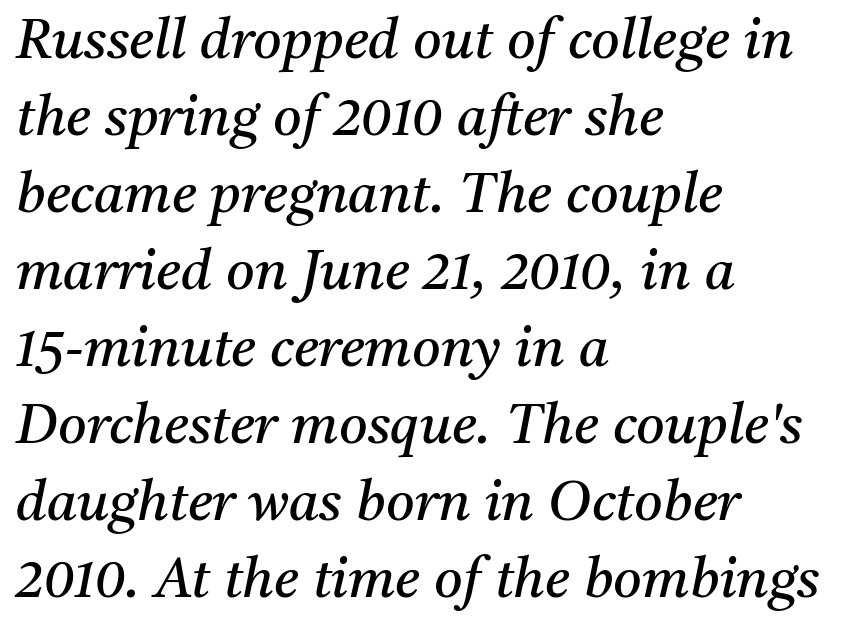
Q: Is the text bold? A: No.
Q: Is the text italic (slanted)? A: Yes, it leans right by about 11 degrees.
Q: Is the typeface a serif or a sans-serif typeface? A: Serif.
Q: Is the text underlined? A: No.
Q: How is the paragraph aligned? A: Left-aligned.
Q: Is the spacing between letters normal or unusually wide? A: Normal.
Q: Is the spacing between lines tight, normal or loose? A: Normal.
Q: Width (condensed, normal, or wide)? A: Normal.
Q: Stroke contrast? A: Medium.
Q: x-height? A: Medium.
Q: Monospaced? A: No.
